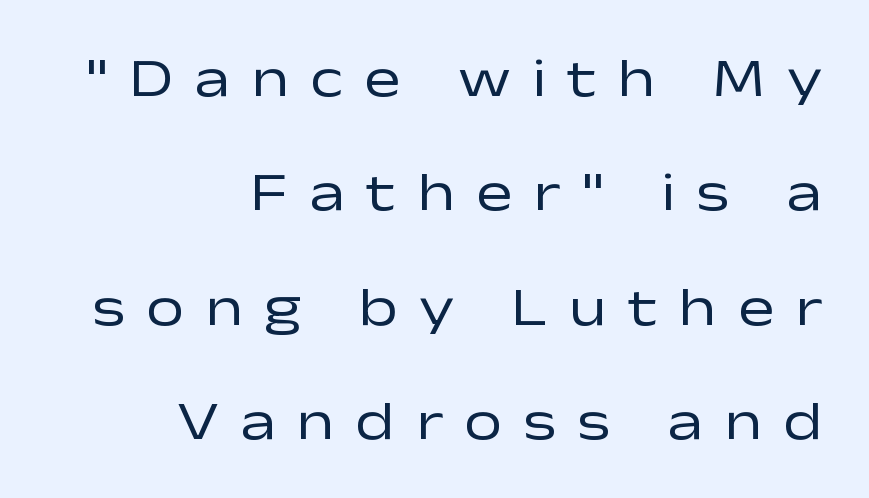
The letters stand upright; this is a roman face. What kind of face is this? One without serifs — a sans. All the whitespace from short lines collects on the left. Bold? No — there's no thickening of the strokes. No word sits above an underline.
